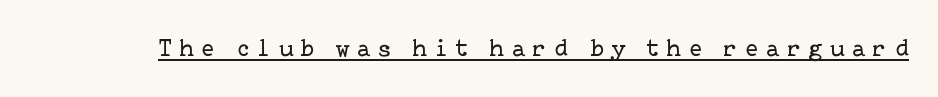
Beneath each row of characters lies a ruled line. The typesetting does not lean heavy: it is not bold. The specimen reads as upright at a glance. How are the letters spaced? Widely, with obvious added tracking.
